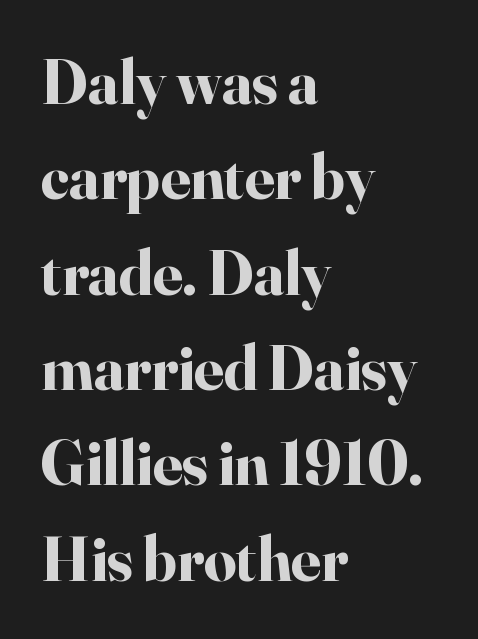
{"serif": "yes", "italic": "no", "bold": "yes", "weight": "bold", "width": "normal", "stroke_contrast": "high", "x_height": "small", "monospaced": "no", "underline": "no", "align": "left", "line_spacing": "normal", "line_spacing_ratio": 1.49, "letter_spacing": "normal", "letter_spacing_em": 0.0, "glyph_px": 64}
